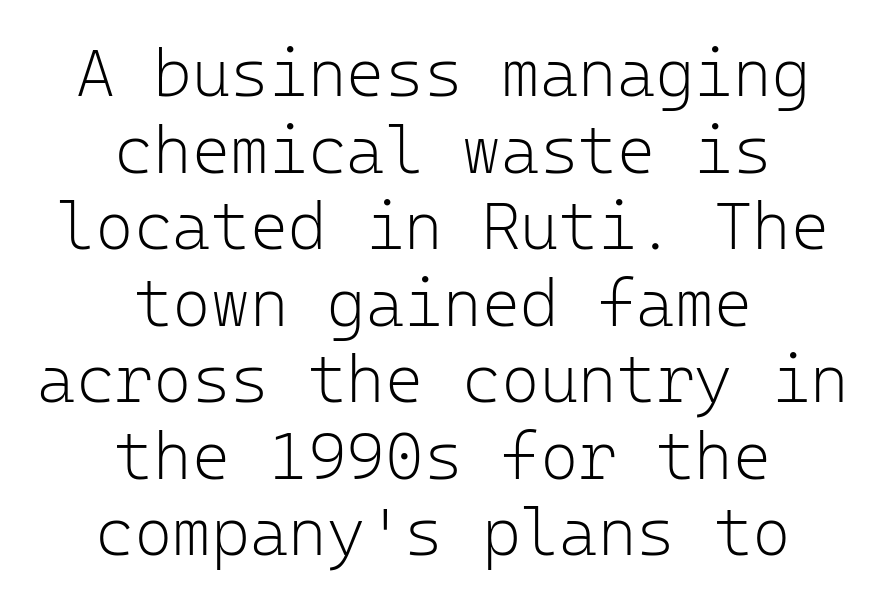
Nothing heavy about these letters — not bold at all. Glance below the letters and you will spot only blank space. Designer's note — italics off, roman on. The rendering shows plain stroke endings on the letterforms — a sans-serif design.
